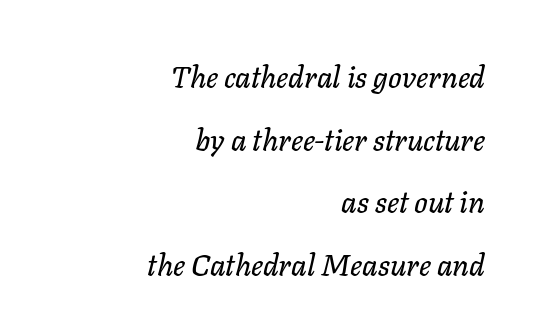
The image shows 30 px text type, italic (leaning right); set right-aligned, loose line spacing (2.09x), normal letter spacing, not underlined; low stroke contrast and a medium x-height.
